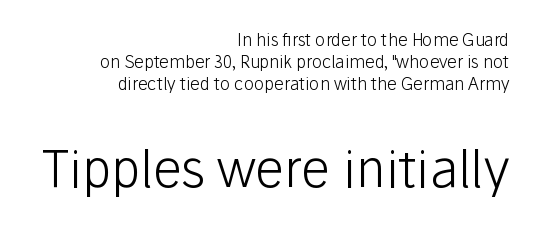
The image shows 51 px light sans-serif type, upright; set right-aligned, normal line spacing (1.3x), normal letter spacing, not underlined; the second (bottom) block is 3.0x larger; low stroke contrast and a medium x-height.
